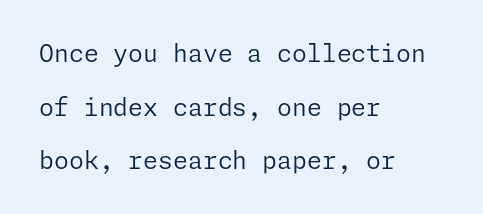
Horizontal alignment here is leftward, the default for most running prose. The passage shown is not underscored anywhere. The lettering holds an erect, upright posture throughout. The cut favours lightness, reaching ordinary text weight at its darkest. Leading: increased.
